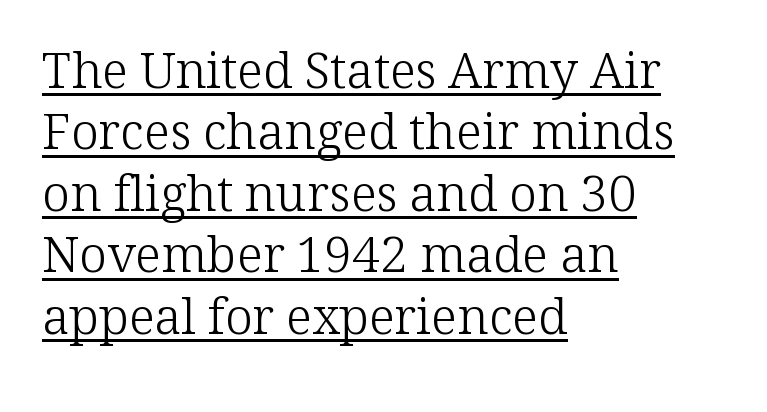
Q: Is the text bold? A: No.
Q: Is the text italic (slanted)? A: No, it is upright.
Q: Is the typeface a serif or a sans-serif typeface? A: Serif.
Q: Is the text underlined? A: Yes.
Q: How is the paragraph aligned? A: Left-aligned.
Q: Is the spacing between letters normal or unusually wide? A: Normal.
Q: Width (condensed, normal, or wide)? A: Normal.
Q: Stroke contrast? A: Low.
Q: x-height? A: Medium.
Q: Monospaced? A: No.
